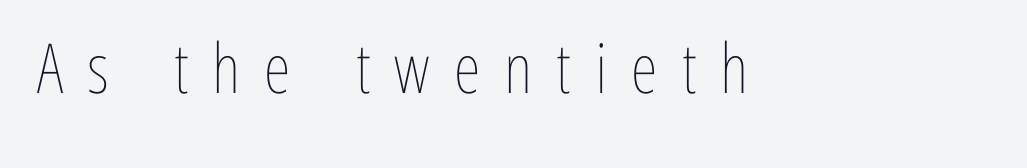
The image shows 69 px thin, condensed type, upright; set left-aligned, unusually wide letter spacing (+0.35 em), not underlined; low stroke contrast and a medium x-height.
